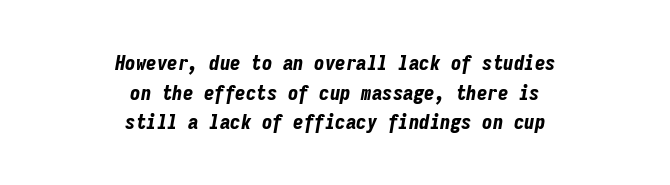
The image shows 21 px bold type, italic (leaning right); set centered, normal line spacing (1.41x), normal letter spacing, not underlined.
